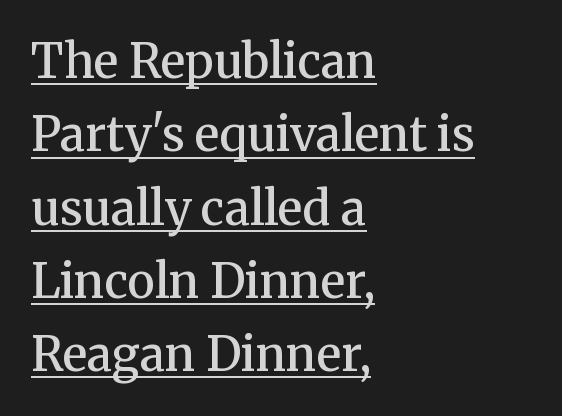
Line beginnings align vertically; line endings do not. It's the straight-up-and-down kind of type. The specimen includes a rule beneath the text block's lines. Leading matches the norm, producing a regular column. Character widths vary here, with narrow letters taking less room than wide ones. To sum up the face: it has serifs.
